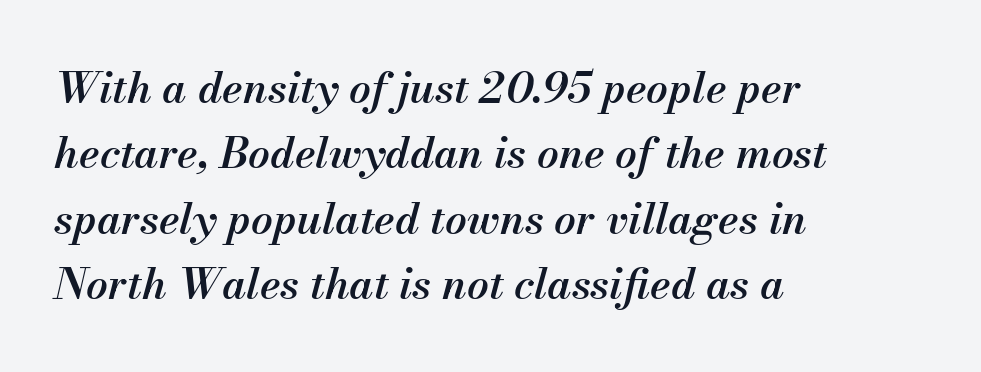
Q: Is the text bold? A: Semi-bold.
Q: Is the text italic (slanted)? A: Yes, it leans right by about 13 degrees.
Q: Is the text underlined? A: No.
Q: How is the paragraph aligned? A: Left-aligned.
Q: Is the spacing between letters normal or unusually wide? A: Normal.
Q: Is the spacing between lines tight, normal or loose? A: Normal.
Q: Width (condensed, normal, or wide)? A: Normal.
Q: Stroke contrast? A: Medium.
Q: x-height? A: Small.
Q: Monospaced? A: No.
